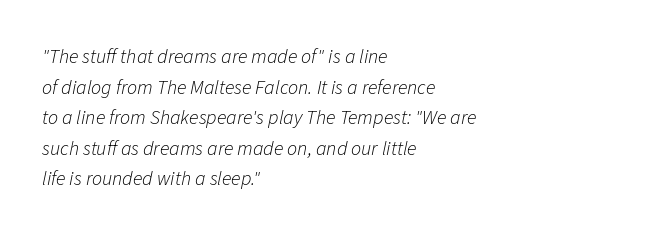
Q: Is the text bold? A: No.
Q: Is the text italic (slanted)? A: Yes, it leans right by about 11 degrees.
Q: Is the text underlined? A: No.
Q: How is the paragraph aligned? A: Left-aligned.
Q: Is the spacing between letters normal or unusually wide? A: Normal.
Q: Is the spacing between lines tight, normal or loose? A: Normal.
